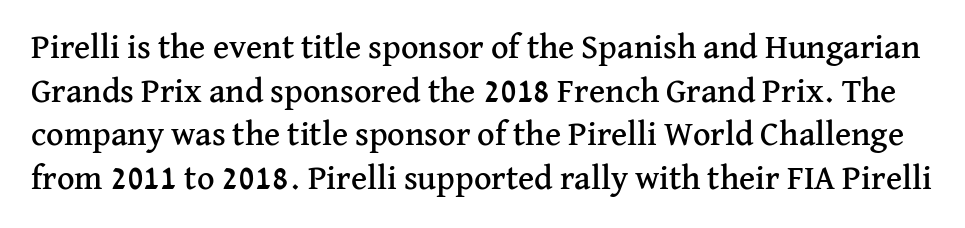
Q: Is the text italic (slanted)? A: No, it is upright.
Q: Is the typeface a serif or a sans-serif typeface? A: Serif.
Q: Is the text underlined? A: No.
Q: Is the spacing between letters normal or unusually wide? A: Normal.
Q: Is the spacing between lines tight, normal or loose? A: Normal.
Q: Width (condensed, normal, or wide)? A: Normal.
Q: Stroke contrast? A: Medium.
Q: x-height? A: Medium.
Q: Monospaced? A: No.
